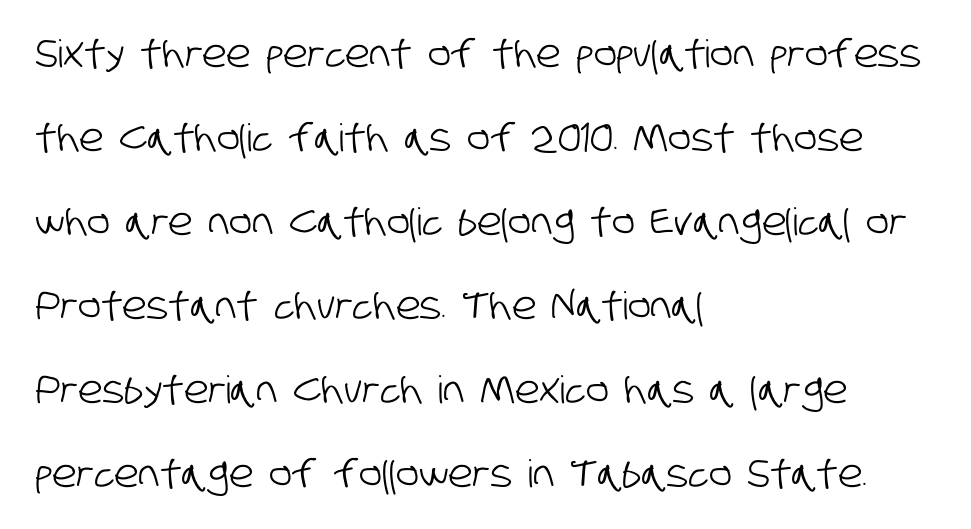
Q: Is the typeface a serif or a sans-serif typeface? A: Sans-serif.
Q: Is the text underlined? A: No.
Q: How is the paragraph aligned? A: Left-aligned.
Q: Is the spacing between letters normal or unusually wide? A: Normal.
Q: Is the spacing between lines tight, normal or loose? A: Loose.
Q: Width (condensed, normal, or wide)? A: Condensed.
Q: Stroke contrast? A: Low.
Q: x-height? A: Large.
Q: Monospaced? A: No.
